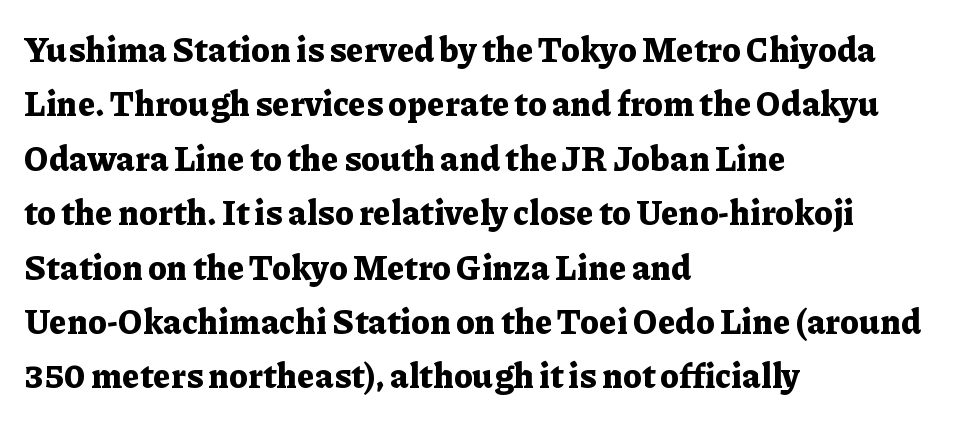
Q: Is the text bold? A: Yes.
Q: Is the text italic (slanted)? A: No, it is upright.
Q: Is the typeface a serif or a sans-serif typeface? A: Serif.
Q: Is the text underlined? A: No.
Q: How is the paragraph aligned? A: Left-aligned.
Q: Is the spacing between letters normal or unusually wide? A: Normal.
Q: Is the spacing between lines tight, normal or loose? A: Normal.
Q: Width (condensed, normal, or wide)? A: Normal.
Q: Stroke contrast? A: Low.
Q: x-height? A: Medium.
Q: Monospaced? A: No.
